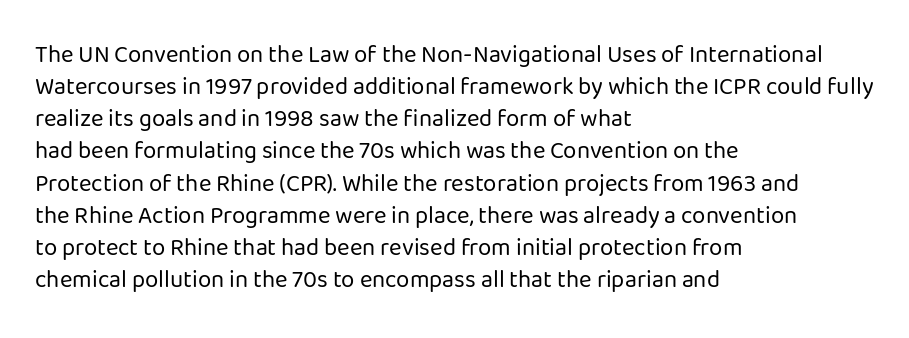
Q: Is the text bold? A: No.
Q: Is the text italic (slanted)? A: No, it is upright.
Q: Is the text underlined? A: No.
Q: How is the paragraph aligned? A: Left-aligned.
Q: Is the spacing between letters normal or unusually wide? A: Normal.
Q: Is the spacing between lines tight, normal or loose? A: Normal.
